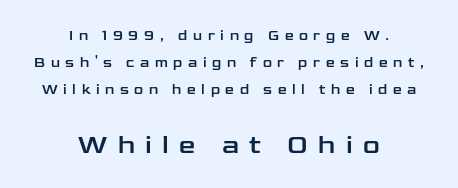
Does the bottom block carry the larger type? Yes, it does. Unlike italic type, these characters show no tilt at all. A student would call this center alignment; a typographer would say set centered. Vertical spacing — loose. The line texture is sparse and dotted thanks to wide tracking. Underlining? Definitely not there.
